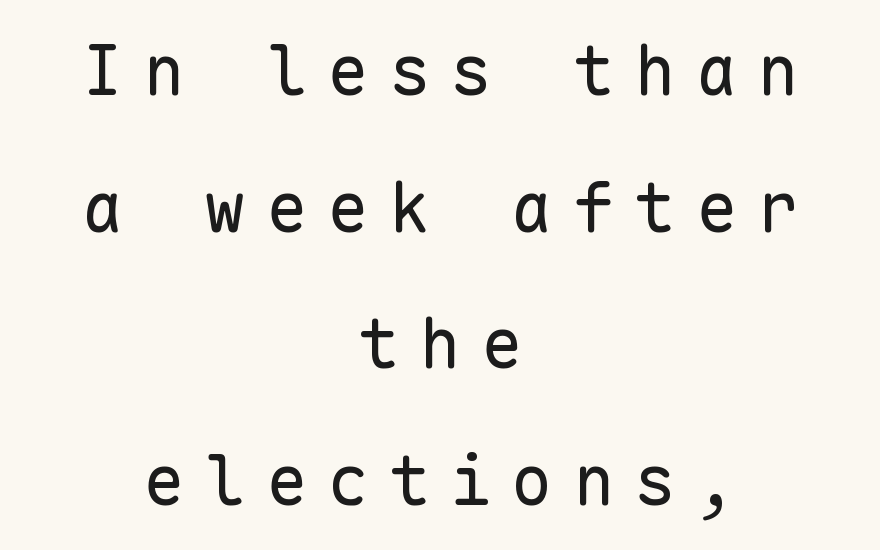
{"serif": "no", "italic": "no", "bold": "no", "weight": "regular", "width": "normal", "stroke_contrast": "low", "x_height": "medium", "monospaced": "yes", "underline": "no", "align": "center", "line_spacing": "loose", "line_spacing_ratio": 1.98, "letter_spacing": "wide", "letter_spacing_em": 0.29, "glyph_px": 69}
